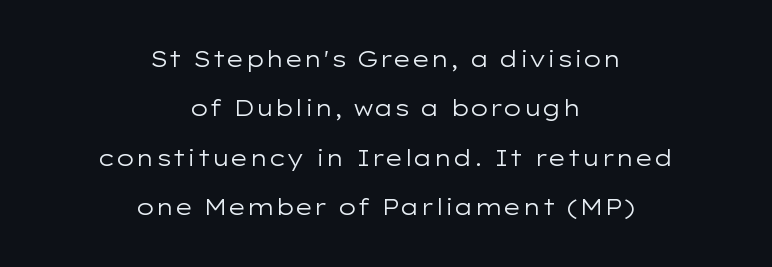
Q: Is the text bold? A: No.
Q: Is the text italic (slanted)? A: No, it is upright.
Q: Is the text underlined? A: No.
Q: How is the paragraph aligned? A: Centered.
Q: Is the spacing between letters normal or unusually wide? A: Normal.
Q: Is the spacing between lines tight, normal or loose? A: Loose.
